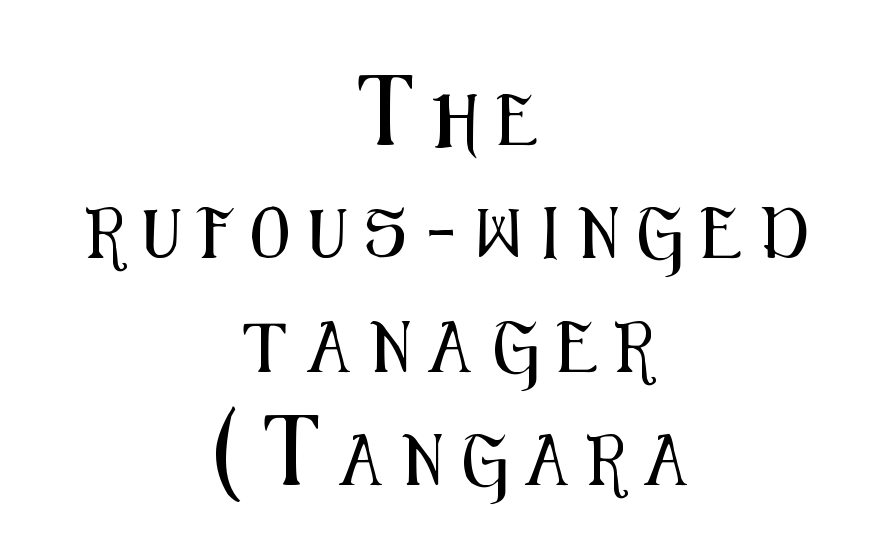
Students, observe: this is what heavily led, spacious text looks like. One-word summary of the alignment: center. The tracking reads as deliberately expanded to a designer's eye. Every character sits straight up, as roman type does. Looks like regular typesetting: each glyph gets only the width it needs.
